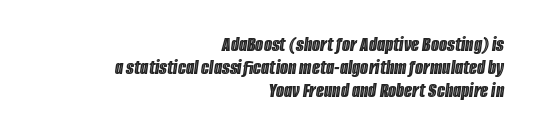
{"italic": "yes", "lean": "right", "slant_degrees": 8, "underline": "no", "align": "right", "line_spacing": "tight", "line_spacing_ratio": 1.1, "letter_spacing": "normal", "letter_spacing_em": 0.0, "glyph_px": 21}
